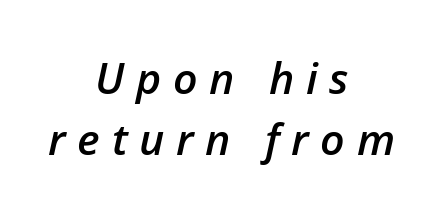
Q: Is the text bold? A: Semi-bold.
Q: Is the text italic (slanted)? A: Yes, it leans right by about 12 degrees.
Q: Is the text underlined? A: No.
Q: How is the paragraph aligned? A: Centered.
Q: Is the spacing between letters normal or unusually wide? A: Unusually wide.
Q: Is the spacing between lines tight, normal or loose? A: Normal.
Q: Width (condensed, normal, or wide)? A: Normal.
Q: Stroke contrast? A: Low.
Q: x-height? A: Medium.
Q: Monospaced? A: No.
